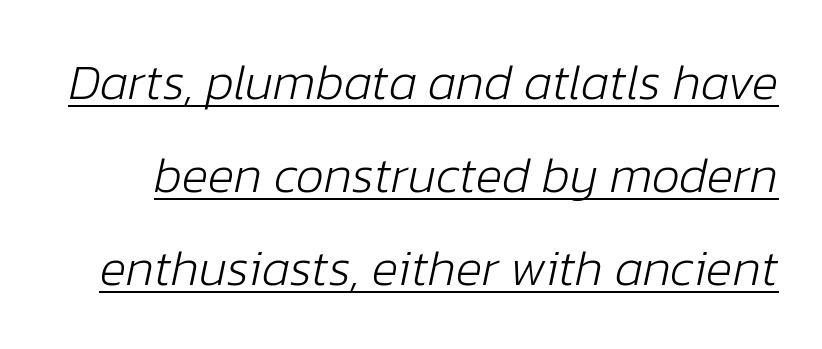
Q: Is the text bold? A: No.
Q: Is the text italic (slanted)? A: Yes, it leans right by about 12 degrees.
Q: Is the text underlined? A: Yes.
Q: Is the spacing between letters normal or unusually wide? A: Normal.
Q: Width (condensed, normal, or wide)? A: Normal.
Q: Stroke contrast? A: Low.
Q: x-height? A: Medium.
Q: Monospaced? A: No.
